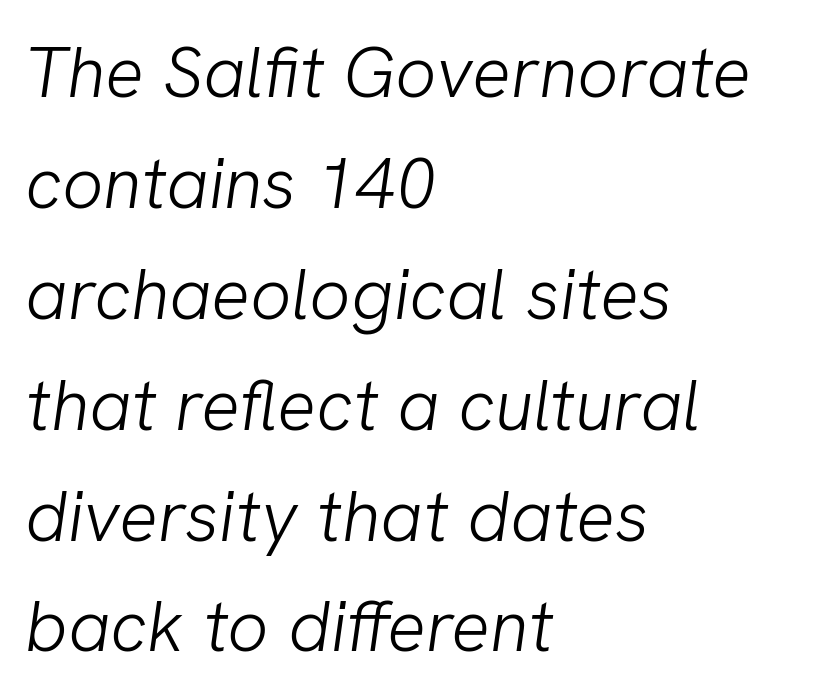
The letters sit at their default tracking, neither squeezed nor spread. Honestly, there is no underline to notice here at all. Compared with typical paragraphs, the rows here are spaced about the same. Line beginnings align vertically; line endings do not. Varying glyph widths throughout — classic text-font behaviour.
